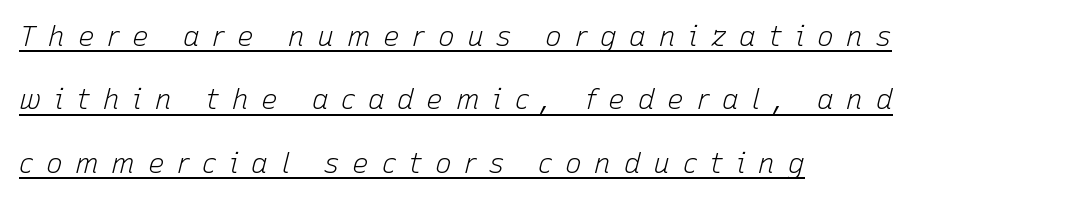
The image shows 28 px light type, italic (leaning right); set left-aligned, loose line spacing (2.26x), unusually wide letter spacing (+0.45 em), underlined; low stroke contrast and a medium x-height.
